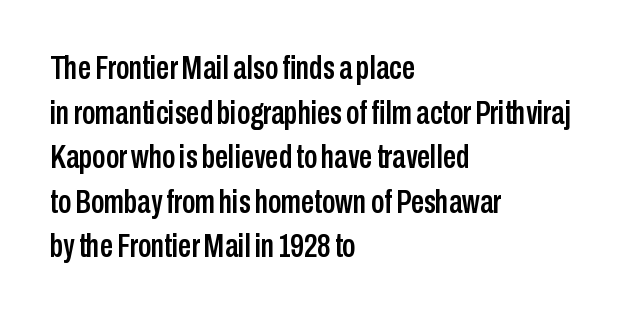
Q: Is the text italic (slanted)? A: No, it is upright.
Q: Is the typeface a serif or a sans-serif typeface? A: Sans-serif.
Q: Is the text underlined? A: No.
Q: How is the paragraph aligned? A: Left-aligned.
Q: Is the spacing between letters normal or unusually wide? A: Normal.
Q: Is the spacing between lines tight, normal or loose? A: Normal.
Q: Width (condensed, normal, or wide)? A: Condensed.
Q: Stroke contrast? A: Low.
Q: x-height? A: Medium.
Q: Monospaced? A: No.
